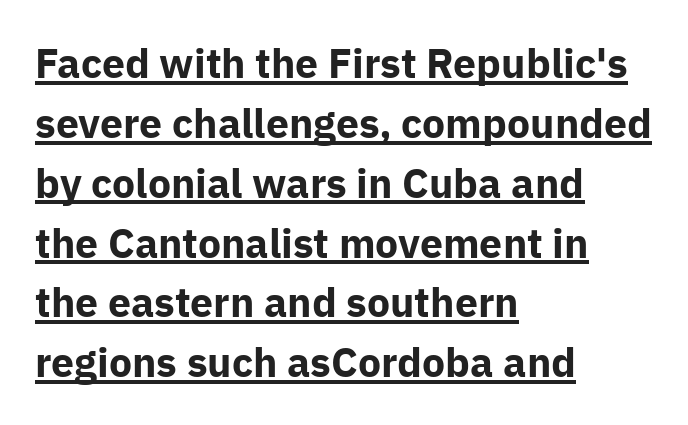
Q: Is the text bold? A: Yes.
Q: Is the text italic (slanted)? A: No, it is upright.
Q: Is the typeface a serif or a sans-serif typeface? A: Sans-serif.
Q: Is the text underlined? A: Yes.
Q: How is the paragraph aligned? A: Left-aligned.
Q: Is the spacing between letters normal or unusually wide? A: Normal.
Q: Is the spacing between lines tight, normal or loose? A: Normal.
Q: Width (condensed, normal, or wide)? A: Normal.
Q: Stroke contrast? A: Low.
Q: x-height? A: Medium.
Q: Monospaced? A: No.
